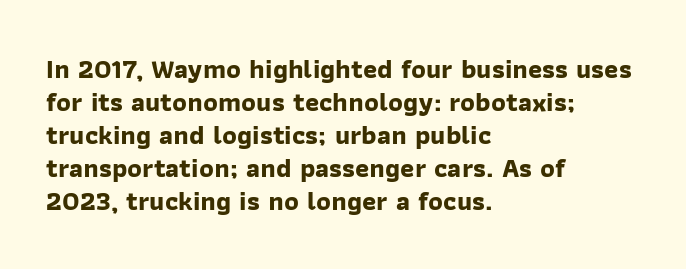
{"bold": "yes", "underline": "no", "align": "left", "line_spacing_ratio": 1.22, "letter_spacing": "normal", "letter_spacing_em": 0.0, "glyph_px": 27}
